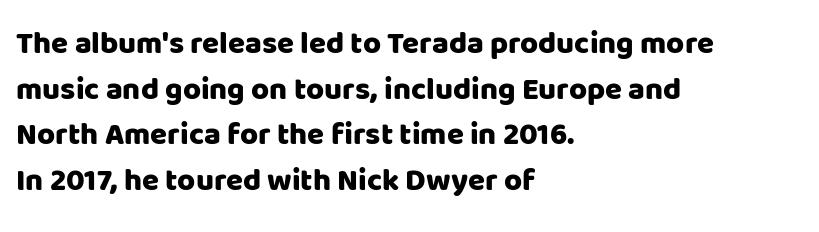
The image shows 31 px sans-serif type, upright; set left-aligned, normal line spacing (1.47x), normal letter spacing, not underlined; low stroke contrast and a large x-height.
